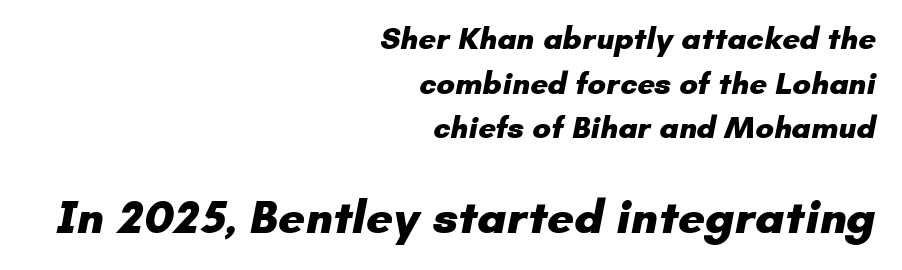
The image shows 47 px heavy sans-serif type; set right-aligned, normal line spacing (1.44x), normal letter spacing, not underlined; the second (bottom) block is 1.52x larger; low stroke contrast and a small x-height.
